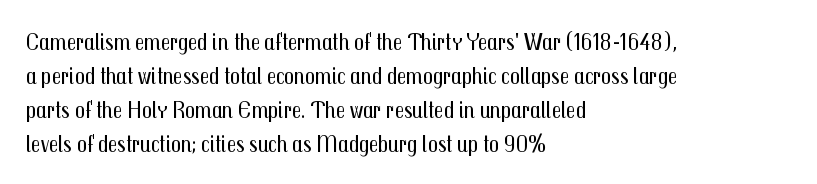
Q: Is the text bold? A: No.
Q: Is the text italic (slanted)? A: No, it is upright.
Q: Is the text underlined? A: No.
Q: How is the paragraph aligned? A: Left-aligned.
Q: Is the spacing between letters normal or unusually wide? A: Normal.
Q: Is the spacing between lines tight, normal or loose? A: Normal.
